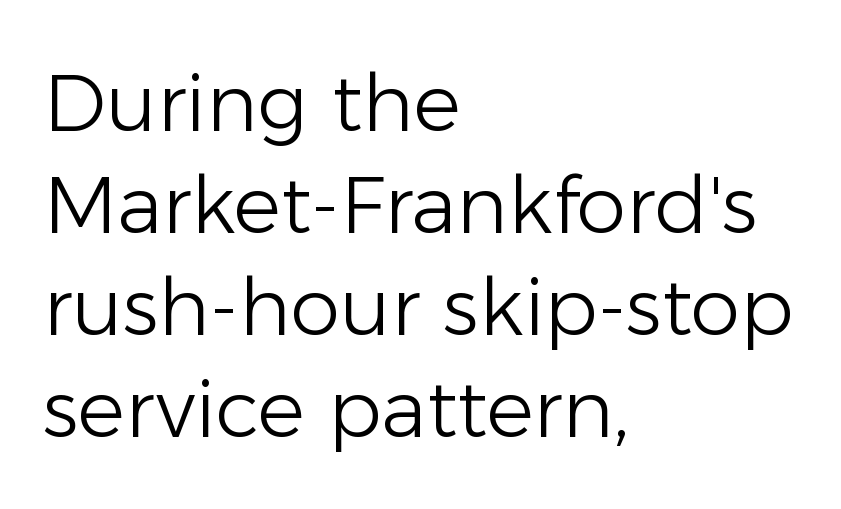
{"serif": "no", "italic": "no", "bold": "no", "weight": "light", "width": "normal", "stroke_contrast": "low", "x_height": "medium", "monospaced": "no", "underline": "no", "align": "left", "line_spacing": "normal", "line_spacing_ratio": 1.29, "letter_spacing": "normal", "letter_spacing_em": 0.0, "glyph_px": 79}
